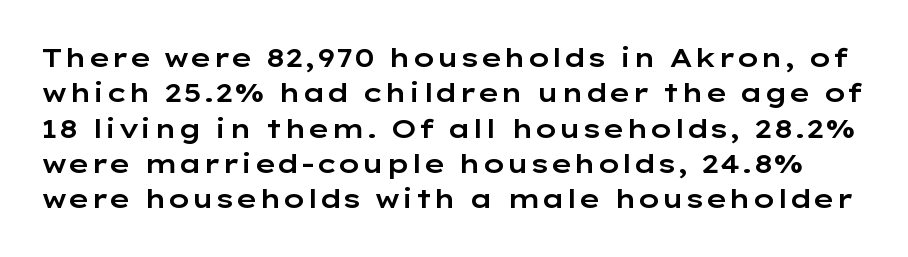
Q: Is the text italic (slanted)? A: No, it is upright.
Q: Is the text underlined? A: No.
Q: Is the spacing between letters normal or unusually wide? A: Normal.
Q: Is the spacing between lines tight, normal or loose? A: Normal.
